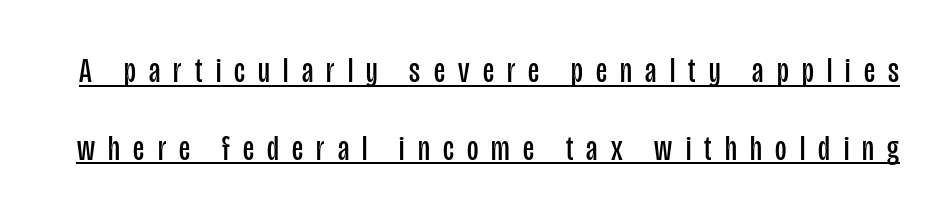
{"serif": "no", "italic": "no", "bold": "no", "weight": "regular", "width": "condensed", "stroke_contrast": "low", "x_height": "large", "monospaced": "no", "underline": "yes", "line_spacing": "loose", "line_spacing_ratio": 2.22, "letter_spacing": "wide", "letter_spacing_em": 0.38, "glyph_px": 35}
